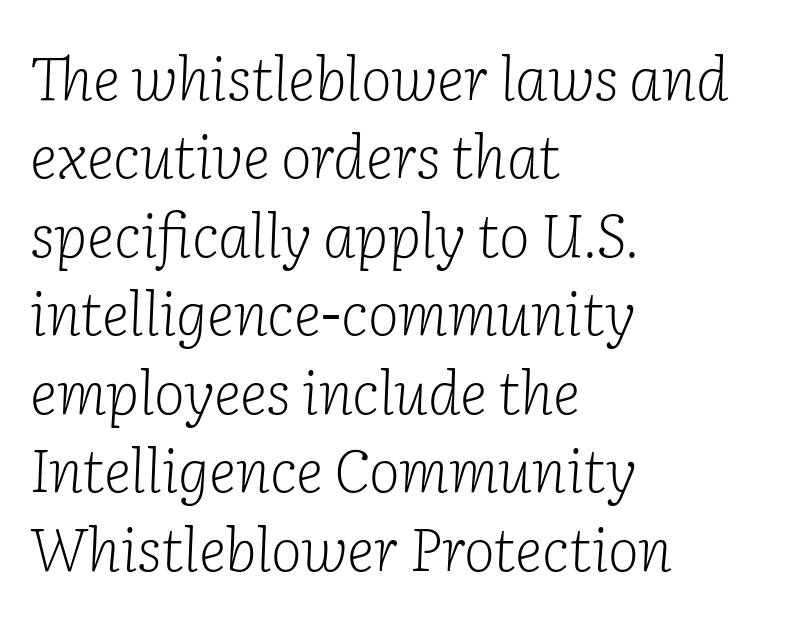
The image shows 59 px light serif type, italic (leaning right); set left-aligned, normal line spacing (1.33x), normal letter spacing, not underlined; low stroke contrast and a medium x-height.
